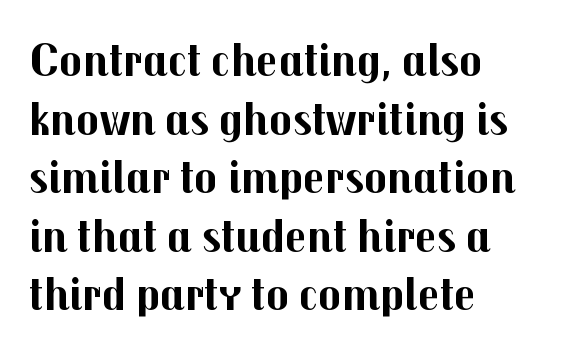
{"serif": "no", "italic": "no", "bold": "yes", "weight": "bold", "width": "normal", "stroke_contrast": "medium", "x_height": "medium", "monospaced": "no", "underline": "no", "align": "left", "line_spacing_ratio": 1.22, "letter_spacing": "normal", "letter_spacing_em": 0.0, "glyph_px": 48}
